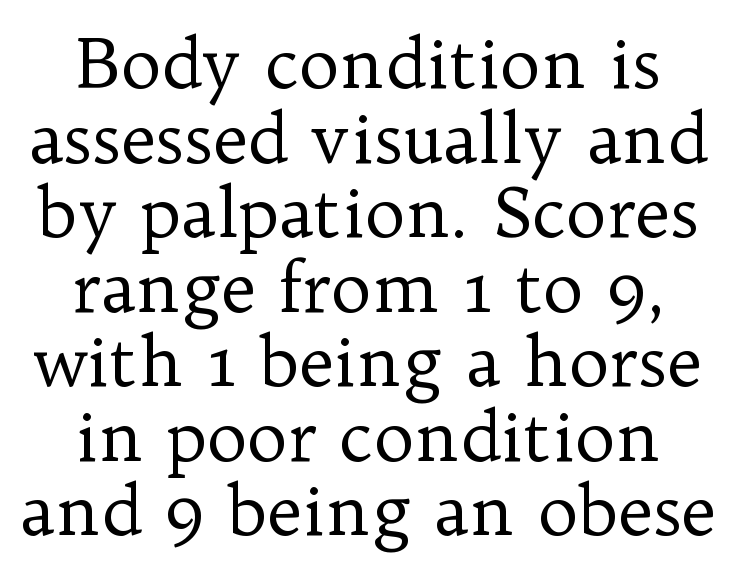
The image shows 69 px regular-weight serif type, upright; set centered, tight line spacing (1.08x), normal letter spacing, not underlined; low stroke contrast and a medium x-height.
